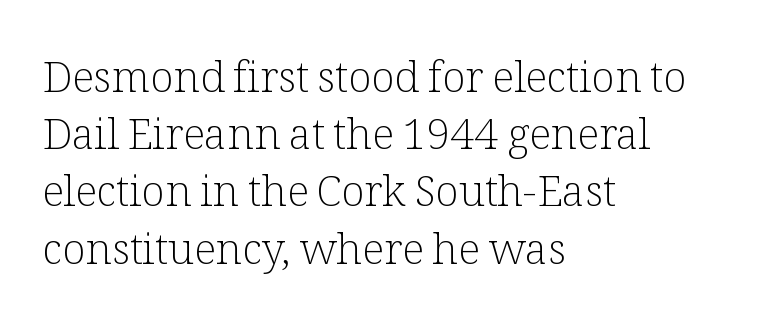
The image shows 43 px light serif type, upright; set left-aligned, normal line spacing (1.33x), normal letter spacing, not underlined; low stroke contrast and a medium x-height.
